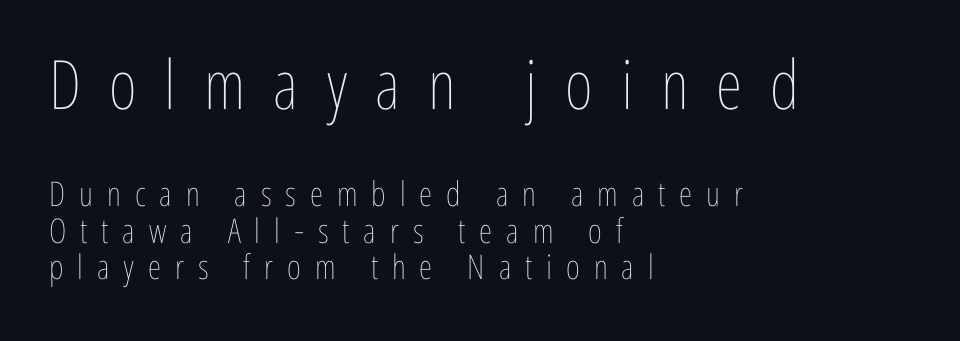
Teacher's note: observe the even left margin — that is flush-left alignment. The typesetting does not lean heavy: it is not bold. Letter spacing: wide. The baseline area is clear.
